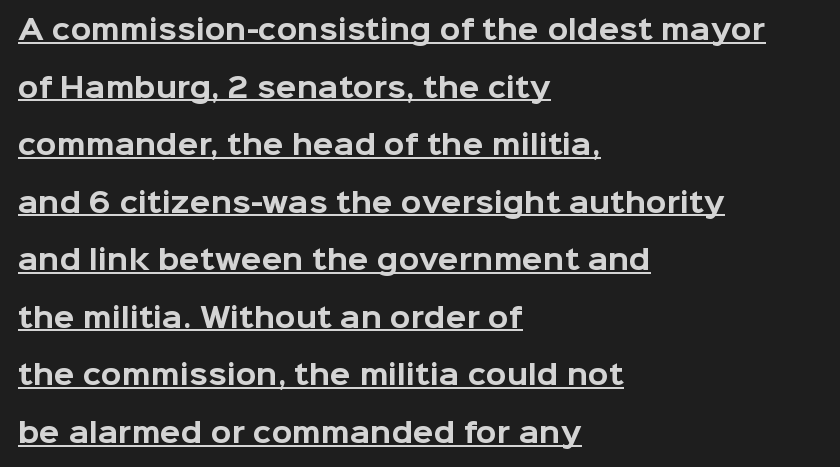
{"italic": "no", "bold": "yes", "underline": "yes", "align": "left", "line_spacing": "loose", "line_spacing_ratio": 2.13, "letter_spacing": "normal", "letter_spacing_em": 0.0, "glyph_px": 27}
